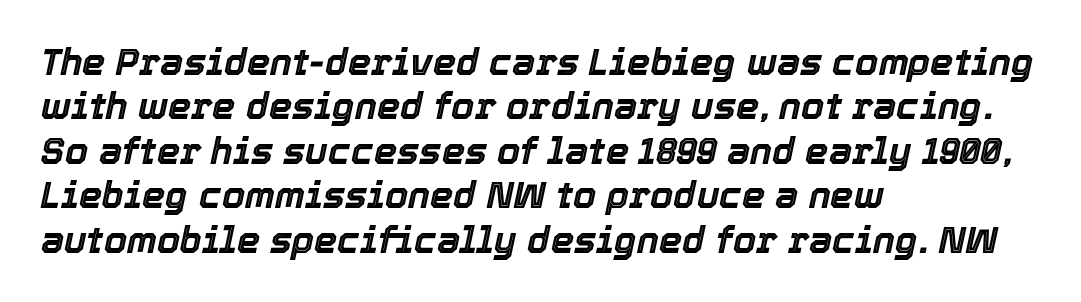
Looking at the ascenders, they clearly lean. The gap between lines stays unmarked. The gaps between neighbouring characters are ordinary and unremarkable. The setting favours the left margin, as ordinary paragraphs usually do. Spacing verdict: proportional, widths tailored to each character.
